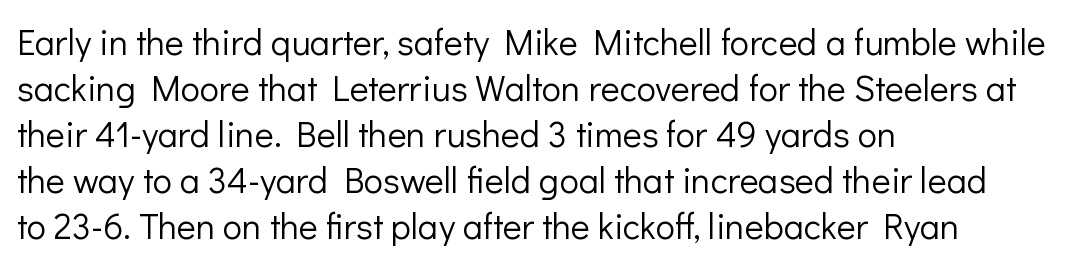
No word sits above an underline. Is there much room between lines? A standard amount, neither cramped nor airy. There is no visible air inserted between adjacent glyphs. Each letter's strokes conclude bluntly, with no projecting serifs. The setting favours the left margin, as ordinary paragraphs usually do. These lines were composed using upright roman letters.
